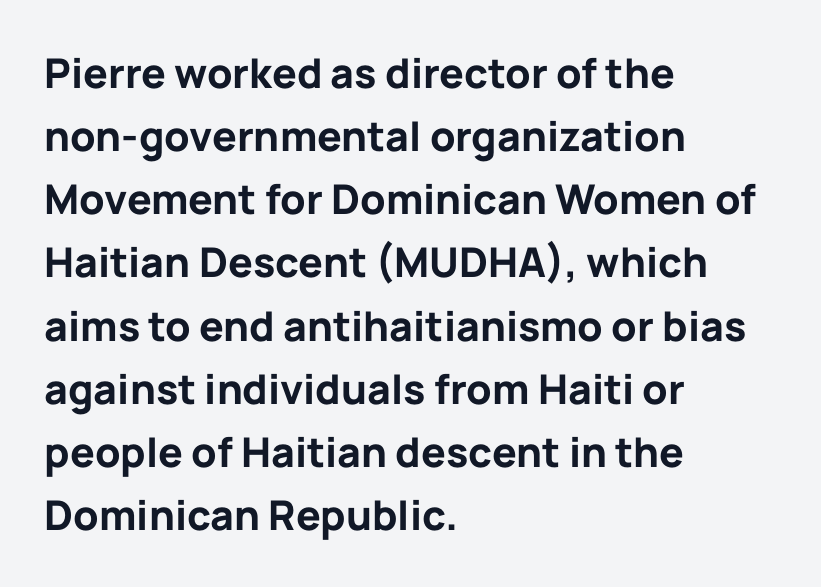
The zone under the glyphs is completely vacant. Baseline-to-baseline distance is the conventional proportion of letter height. The face used here is a sans, in the tradition of grotesques and geometrics. Compared with an ordinary text face, these strokes are far heavier — a full bold. The face used here is proportionally spaced, like ordinary book or web type.
